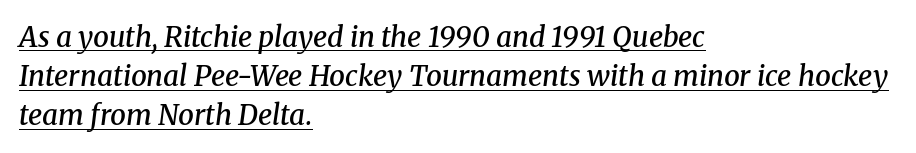
Q: Is the text bold? A: Semi-bold.
Q: Is the text italic (slanted)? A: Yes, it leans right by about 8 degrees.
Q: Is the typeface a serif or a sans-serif typeface? A: Serif.
Q: Is the text underlined? A: Yes.
Q: How is the paragraph aligned? A: Left-aligned.
Q: Is the spacing between letters normal or unusually wide? A: Normal.
Q: Is the spacing between lines tight, normal or loose? A: Normal.
Q: Width (condensed, normal, or wide)? A: Normal.
Q: Stroke contrast? A: Medium.
Q: x-height? A: Medium.
Q: Monospaced? A: No.
